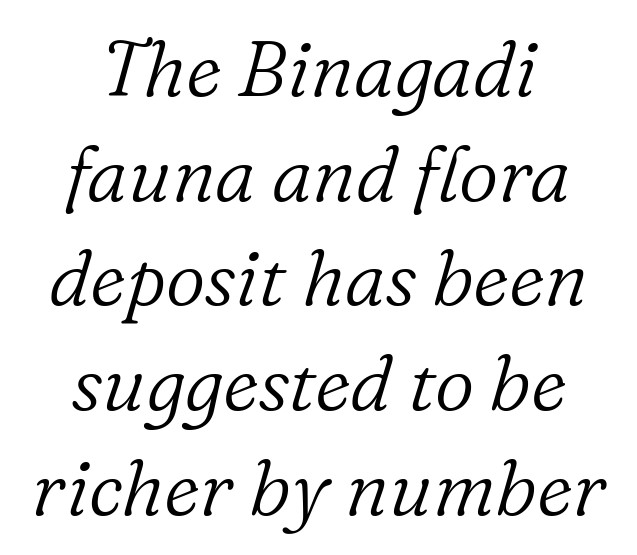
The image shows 77 px light serif type, italic (leaning right); set centered, normal line spacing (1.36x), normal letter spacing, not underlined; low stroke contrast and a medium x-height.
